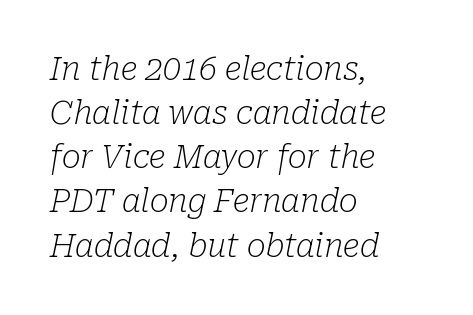
{"serif": "yes", "italic": "yes", "lean": "right", "slant_degrees": 10, "bold": "no", "weight": "light", "width": "normal", "stroke_contrast": "low", "x_height": "medium", "monospaced": "no", "underline": "no", "align": "left", "line_spacing": "normal", "line_spacing_ratio": 1.38, "letter_spacing": "normal", "letter_spacing_em": 0.0, "glyph_px": 32}
